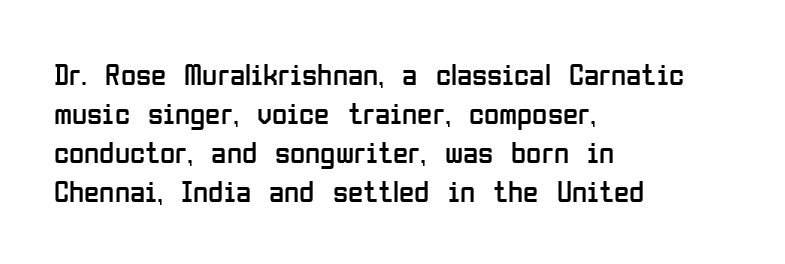
The image shows 31 px regular-weight, condensed sans-serif type, upright; set left-aligned, normal line spacing (1.26x), normal letter spacing, not underlined; low stroke contrast and a medium x-height.
